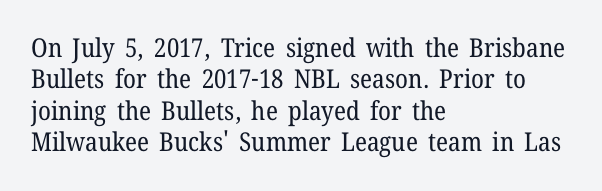
What stands out about the letter spacing? Nothing — it is the standard amount. The rendering anchors every line to the left-hand side. A light-to-regular cut is what we see here. Ordinary non-slanted type is in use.
